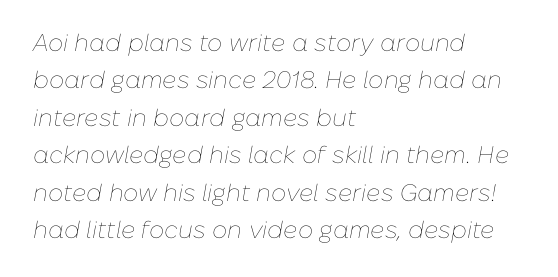
Letters have the restrained weight of plain body copy at most. Regarding leading, the lines here are spaced in the standard way. This rendering features lettering with no underline. Line beginnings align vertically; line endings do not. Honestly, the letter spacing is just normal — you wouldn't notice it.
